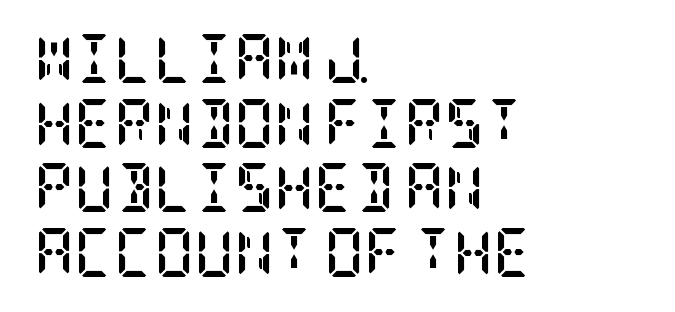
Q: Is the text bold? A: Yes.
Q: Is the text italic (slanted)? A: No, it is upright.
Q: Is the typeface a serif or a sans-serif typeface? A: Serif.
Q: Is the text underlined? A: No.
Q: How is the paragraph aligned? A: Left-aligned.
Q: Is the spacing between letters normal or unusually wide? A: Normal.
Q: Is the spacing between lines tight, normal or loose? A: Normal.
Q: Width (condensed, normal, or wide)? A: Condensed.
Q: Stroke contrast? A: Low.
Q: x-height? A: Large.
